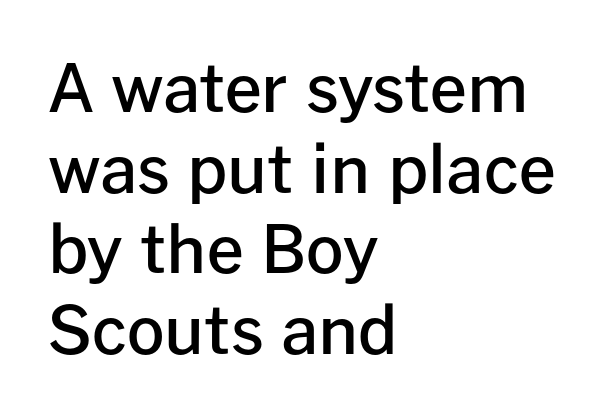
{"serif": "no", "italic": "no", "bold": "semi", "weight": "semibold", "width": "normal", "stroke_contrast": "low", "x_height": "medium", "monospaced": "no", "underline": "no", "align": "left", "line_spacing_ratio": 1.22, "letter_spacing": "normal", "letter_spacing_em": 0.0, "glyph_px": 66}
